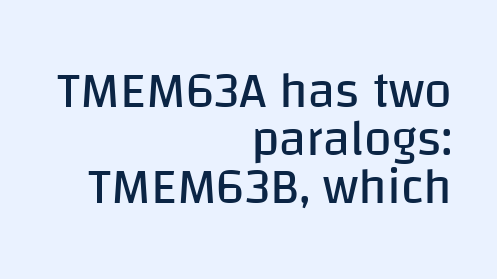
The image shows 50 px regular-weight sans-serif type, upright; set right-aligned, tight line spacing (0.96x), normal letter spacing, not underlined; low stroke contrast and a large x-height.
